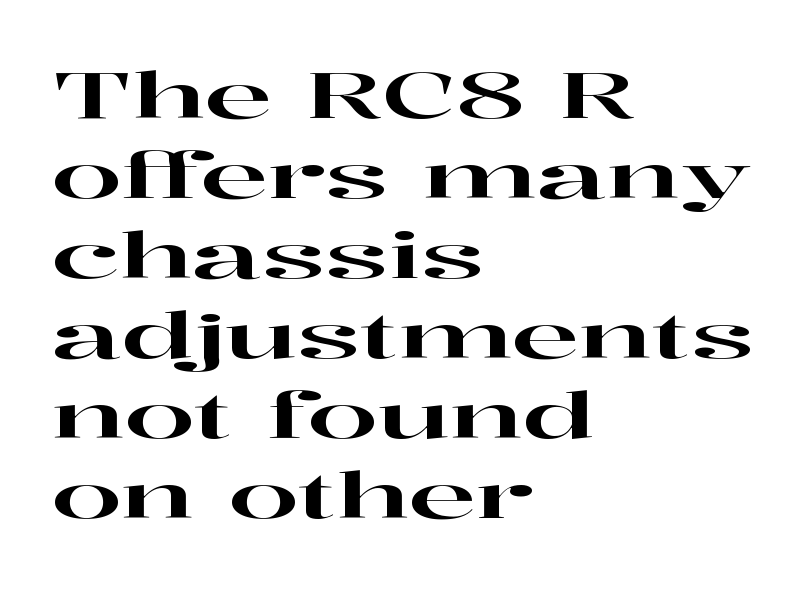
Q: Is the text italic (slanted)? A: No, it is upright.
Q: Is the typeface a serif or a sans-serif typeface? A: Serif.
Q: Is the text underlined? A: No.
Q: How is the paragraph aligned? A: Left-aligned.
Q: Is the spacing between letters normal or unusually wide? A: Normal.
Q: Is the spacing between lines tight, normal or loose? A: Normal.
Q: Width (condensed, normal, or wide)? A: Wide.
Q: Stroke contrast? A: High.
Q: x-height? A: Medium.
Q: Monospaced? A: No.
